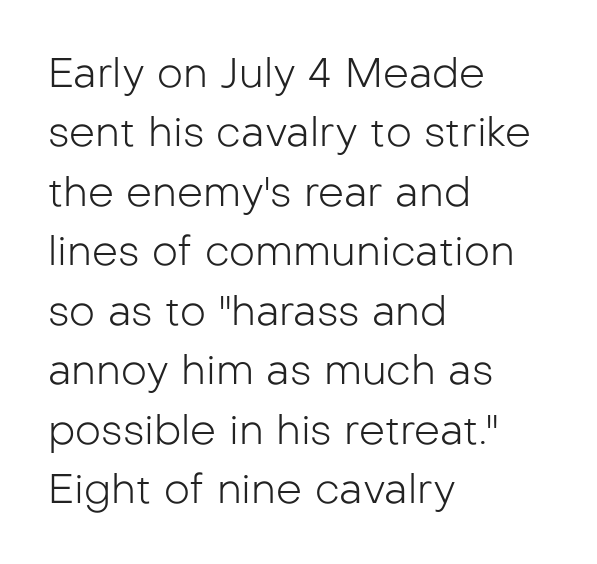
The foot of each line stays bare and open. Notice how the passage keeps a crisp vertical edge on the left only. The strokes are not fattened; the text isn't bold. This is sans-serif lettering, the kind often seen on screens and signage. The rendering uses natural spacing where letterforms have individual widths. The passage shown stacks its lines at a standard gap.
